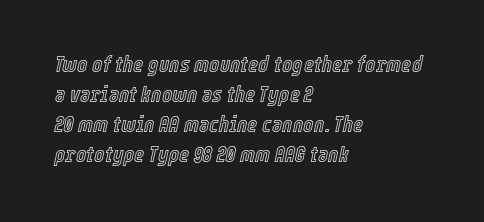
{"italic": "yes", "lean": "right", "slant_degrees": 12, "underline": "no", "align": "left", "line_spacing": "normal", "line_spacing_ratio": 1.36, "letter_spacing": "normal", "letter_spacing_em": 0.0, "glyph_px": 22}
